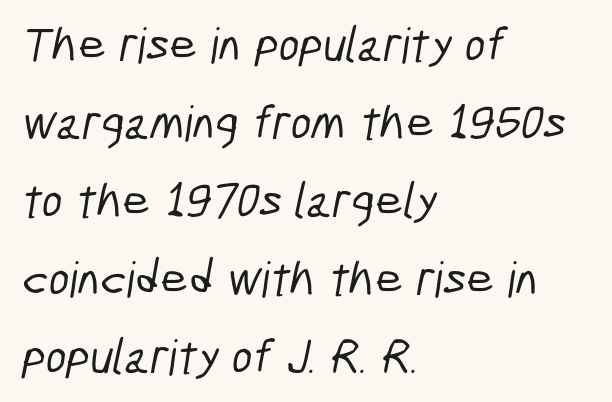
The rendering uses natural spacing where letterforms have individual widths. The rendering keeps characters at their native spacing. Notice how descenders clear the ascenders below comfortably — that's standard leading. The setting favours the left margin, as ordinary paragraphs usually do.
